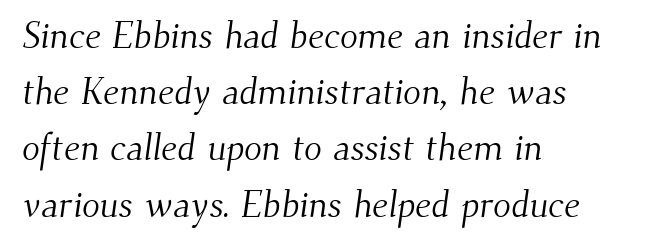
{"serif": "yes", "bold": "no", "weight": "light", "width": "normal", "stroke_contrast": "medium", "x_height": "small", "monospaced": "no", "underline": "no", "align": "left", "line_spacing": "normal", "line_spacing_ratio": 1.52, "letter_spacing": "normal", "letter_spacing_em": 0.0, "glyph_px": 37}
